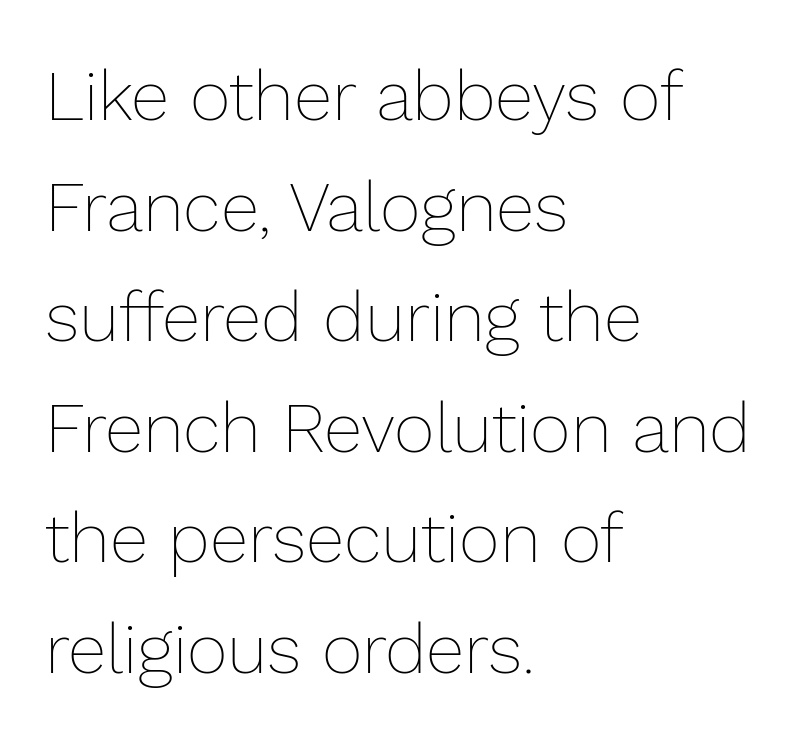
Is this a fixed-width face? No — the glyphs have proportional, varying widths. Layout note: lines flush left. Quick note: not italic, upright. The rendering keeps characters at their native spacing.
